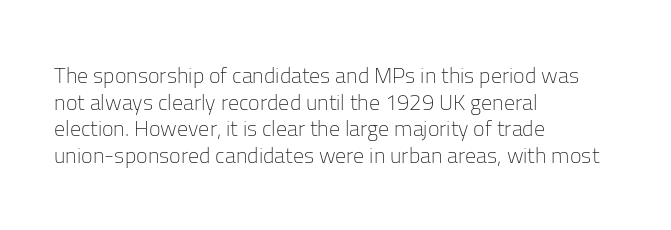
Q: Is the text bold? A: No.
Q: Is the text italic (slanted)? A: No, it is upright.
Q: Is the text underlined? A: No.
Q: How is the paragraph aligned? A: Left-aligned.
Q: Is the spacing between letters normal or unusually wide? A: Normal.
